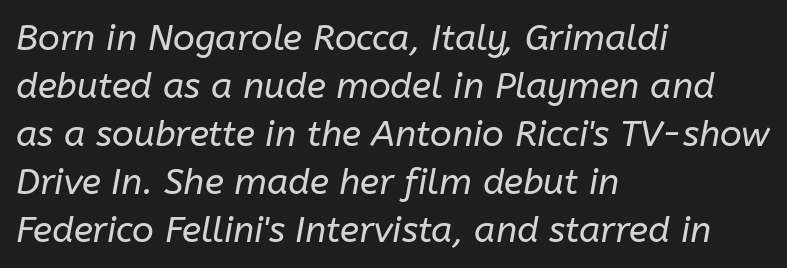
If you drew a ruler down the left edge, every line would touch it. The passage shown leans; its letterforms are oblique. Tracking value appears to be zero — textbook default spacing. Heft: none added — not bold. A typesetter would call this leading conventional body-copy spacing. Any mark beneath the type? The region is blank.
